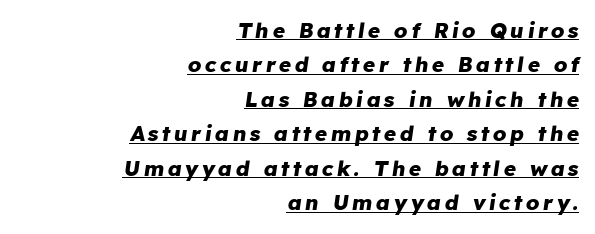
The image shows 21 px bold type, italic (leaning right); set right-aligned, normal line spacing (1.64x), underlined.
